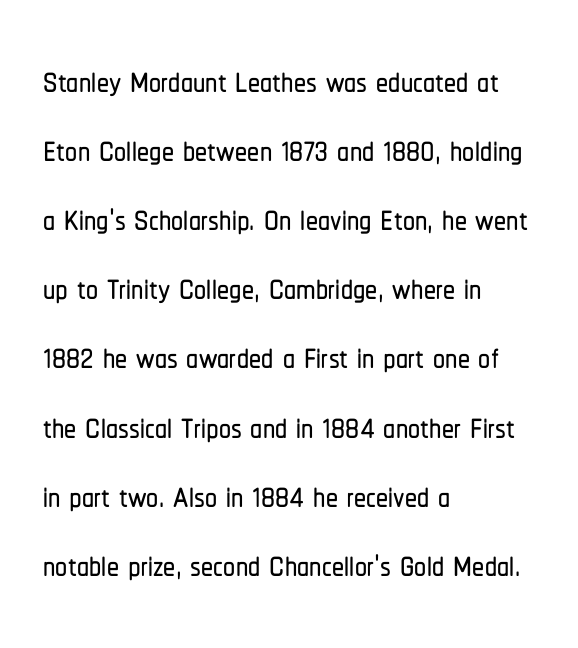
The font's upright variant was chosen for this text. Leading: standard. The gap between lines stays unmarked. The rag falls on the right side of this text block.
